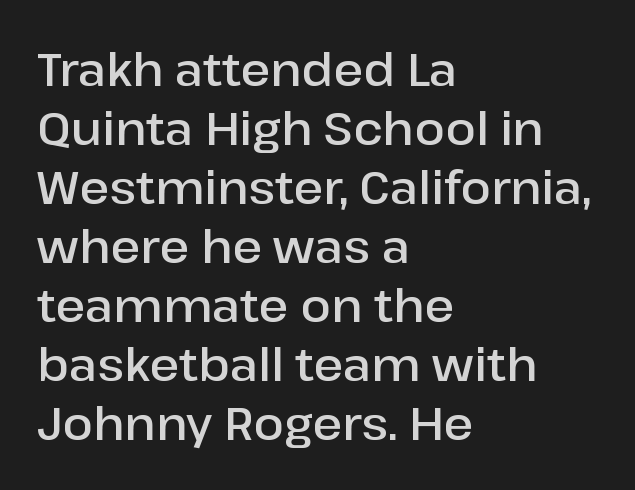
{"serif": "no", "italic": "no", "bold": "semi", "weight": "semibold", "width": "normal", "stroke_contrast": "low", "x_height": "medium", "monospaced": "no", "underline": "no", "align": "left", "line_spacing": "normal", "line_spacing_ratio": 1.31, "letter_spacing": "normal", "letter_spacing_em": 0.0, "glyph_px": 45}
